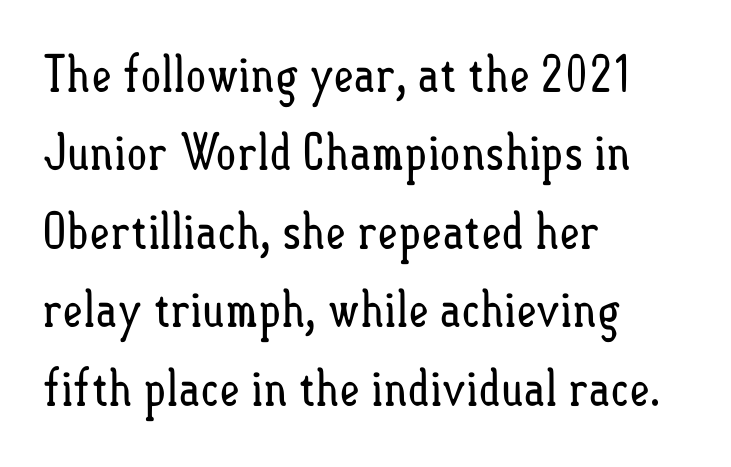
The image shows 50 px regular-weight, condensed type, upright; set left-aligned, normal line spacing (1.57x), normal letter spacing, not underlined; low stroke contrast and a small x-height.
